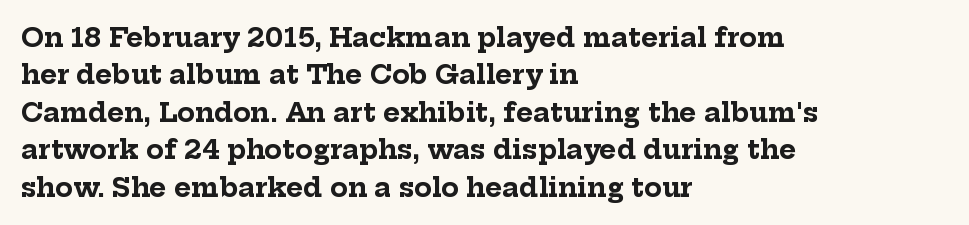
When letters stand straight like this, we call the style roman or upright. A clean baseline with only descenders dipping below it. Horizontally, the lines are justified to the leading edge only. Is there much room between lines? A standard amount, neither cramped nor airy.
